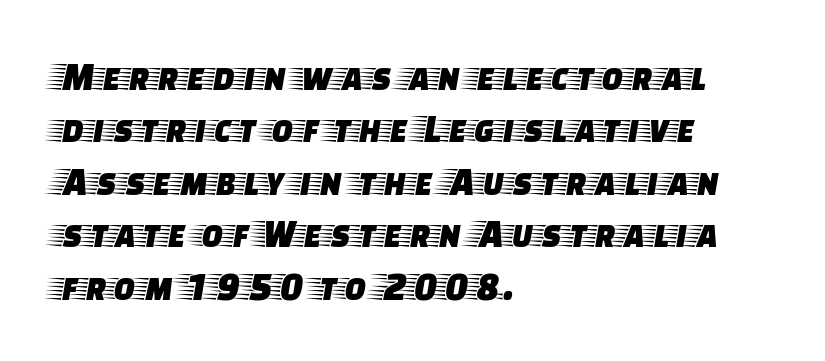
How would I describe the line gaps? Plain and ordinary. Typographically, this falls in the serif category. Proportional: the letters do not fall into vertical columns.
